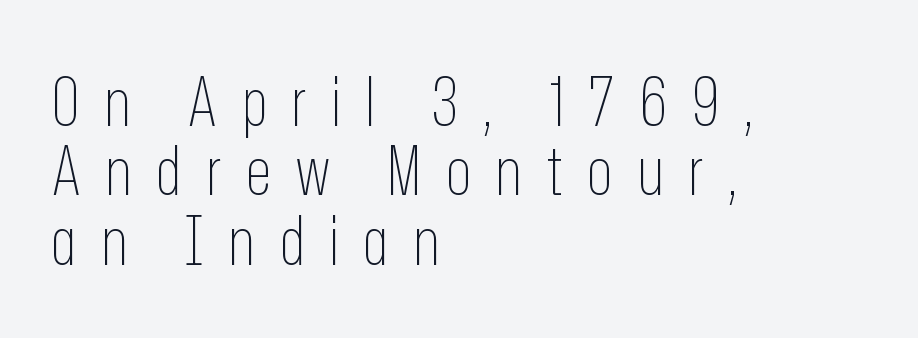
The image shows 68 px thin, condensed sans-serif type, upright; set left-aligned, tight line spacing (1.02x), unusually wide letter spacing (+0.35 em), not underlined; low stroke contrast and a medium x-height.
